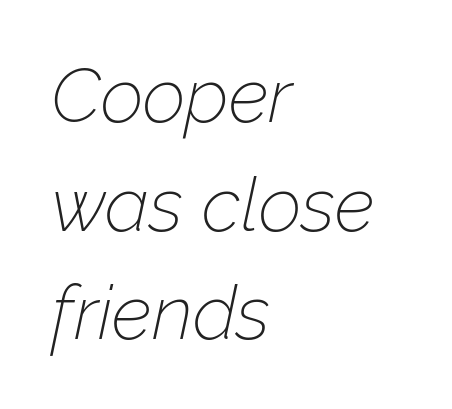
Varying glyph widths throughout — classic text-font behaviour. Compared with typical body copy, the letter spacing here is the same. It's the slanting kind of type. Unmarked baselines from the first word to the last. Alignment: flush left. Is this a heavy cut? Hardly; it is regular or lighter.
